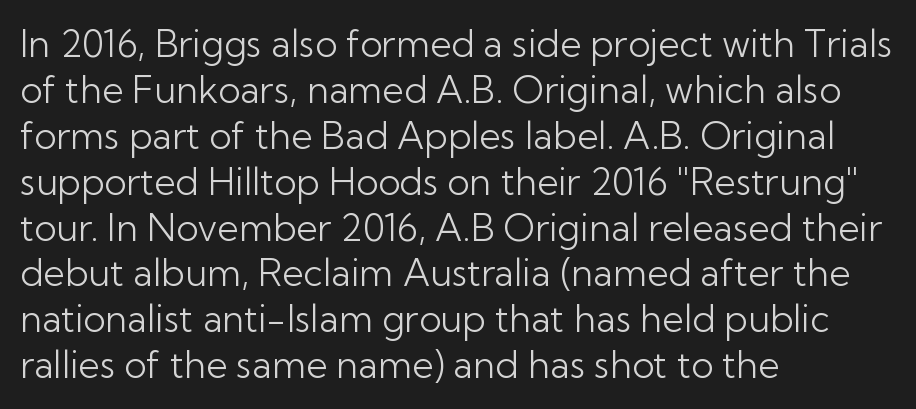
Q: Is the text bold? A: No.
Q: Is the text italic (slanted)? A: No, it is upright.
Q: Is the typeface a serif or a sans-serif typeface? A: Sans-serif.
Q: Is the text underlined? A: No.
Q: How is the paragraph aligned? A: Left-aligned.
Q: Is the spacing between letters normal or unusually wide? A: Normal.
Q: Width (condensed, normal, or wide)? A: Normal.
Q: Stroke contrast? A: Low.
Q: x-height? A: Medium.
Q: Monospaced? A: No.
